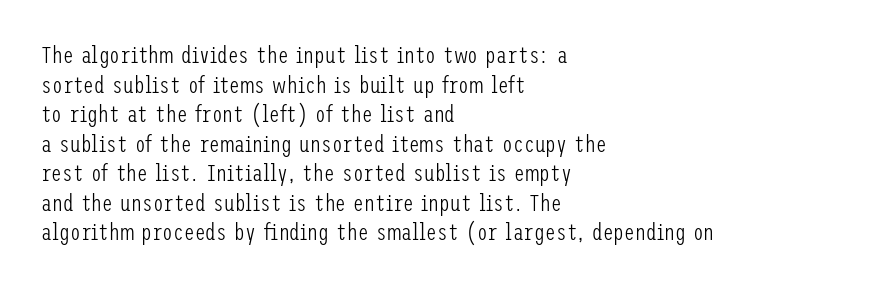
Q: Is the text bold? A: No.
Q: Is the text italic (slanted)? A: No, it is upright.
Q: Is the text underlined? A: No.
Q: How is the paragraph aligned? A: Left-aligned.
Q: Is the spacing between letters normal or unusually wide? A: Normal.
